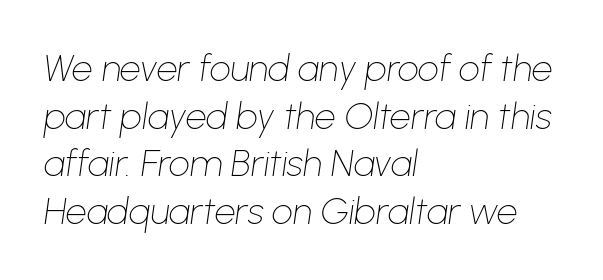
The image shows 37 px thin type, italic (leaning right); set left-aligned, normal line spacing (1.29x), normal letter spacing, not underlined; low stroke contrast and a medium x-height.
